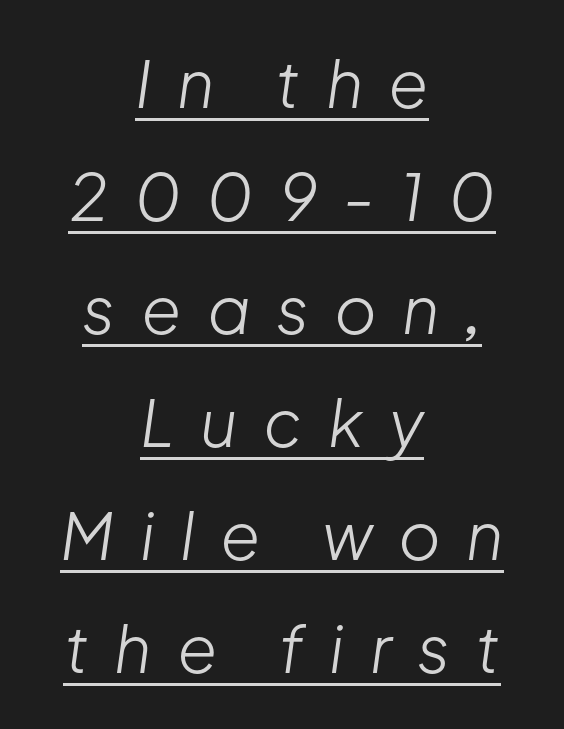
The image shows 65 px light type, italic (leaning right); set centered, line spacing 1.74x, unusually wide letter spacing (+0.39 em), underlined; low stroke contrast and a medium x-height.
